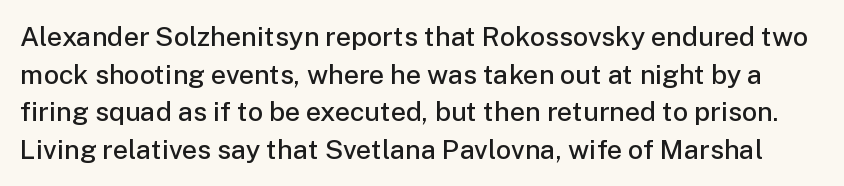
{"italic": "no", "bold": "semi", "underline": "no", "line_spacing": "normal", "line_spacing_ratio": 1.39, "letter_spacing": "normal", "letter_spacing_em": 0.0, "glyph_px": 27}
